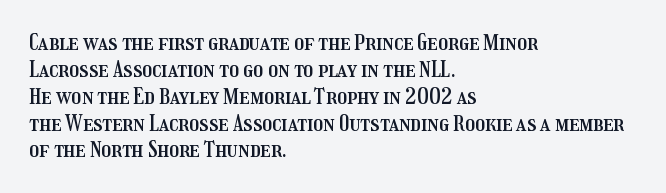
Q: Is the text italic (slanted)? A: No, it is upright.
Q: Is the text underlined? A: No.
Q: How is the paragraph aligned? A: Left-aligned.
Q: Is the spacing between letters normal or unusually wide? A: Normal.
